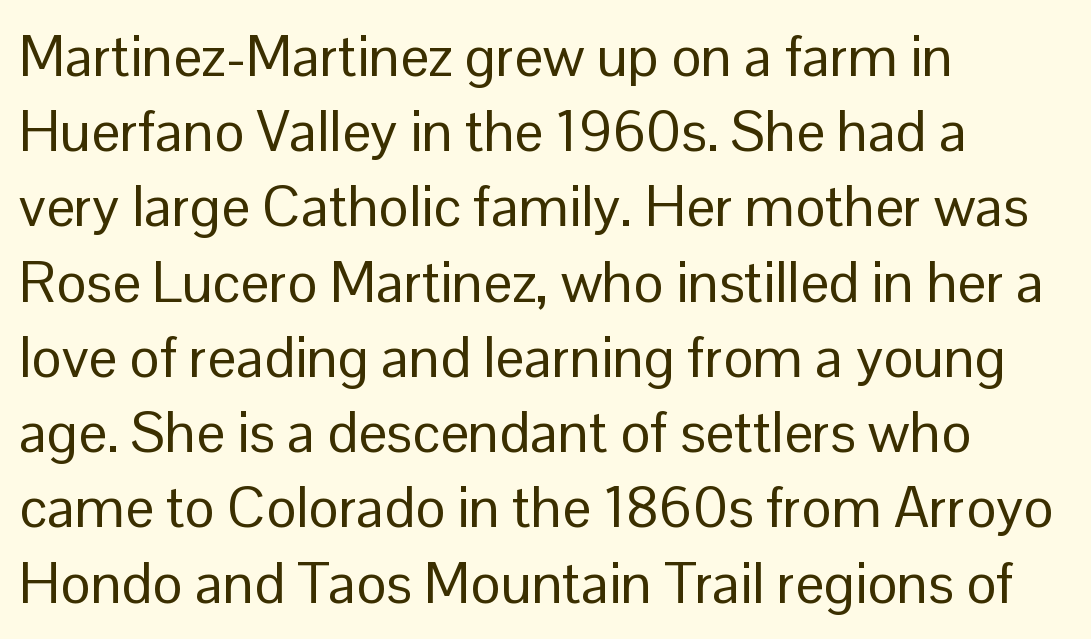
The lettering stays uniformly vertical, giving the passage a roman look. Is the block centered? No — it sits flush against the left margin. These lines are composed in type without serifs. This sample uses plain, unmodified letter spacing. Each row of text sits above clean, open space. The strokes are not fattened; the text isn't bold.
